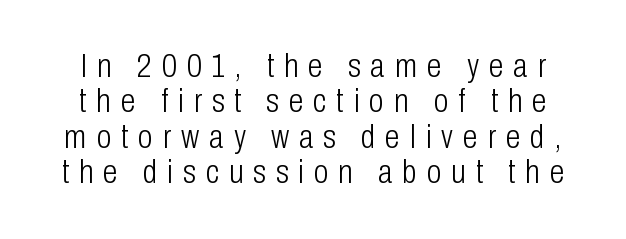
{"serif": "no", "italic": "no", "bold": "no", "weight": "light", "width": "condensed", "stroke_contrast": "low", "x_height": "medium", "monospaced": "no", "underline": "no", "line_spacing": "tight", "line_spacing_ratio": 1.04, "letter_spacing": "wide", "letter_spacing_em": 0.29, "glyph_px": 34}
